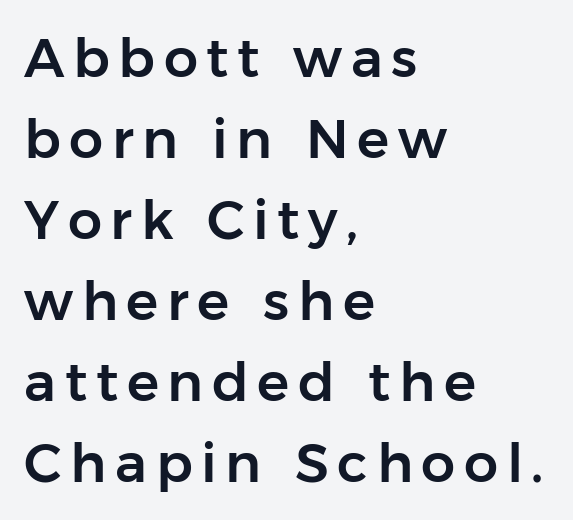
Q: Is the text italic (slanted)? A: No, it is upright.
Q: Is the typeface a serif or a sans-serif typeface? A: Sans-serif.
Q: Is the text underlined? A: No.
Q: How is the paragraph aligned? A: Left-aligned.
Q: Is the spacing between lines tight, normal or loose? A: Normal.
Q: Width (condensed, normal, or wide)? A: Normal.
Q: Stroke contrast? A: Low.
Q: x-height? A: Medium.
Q: Monospaced? A: No.
